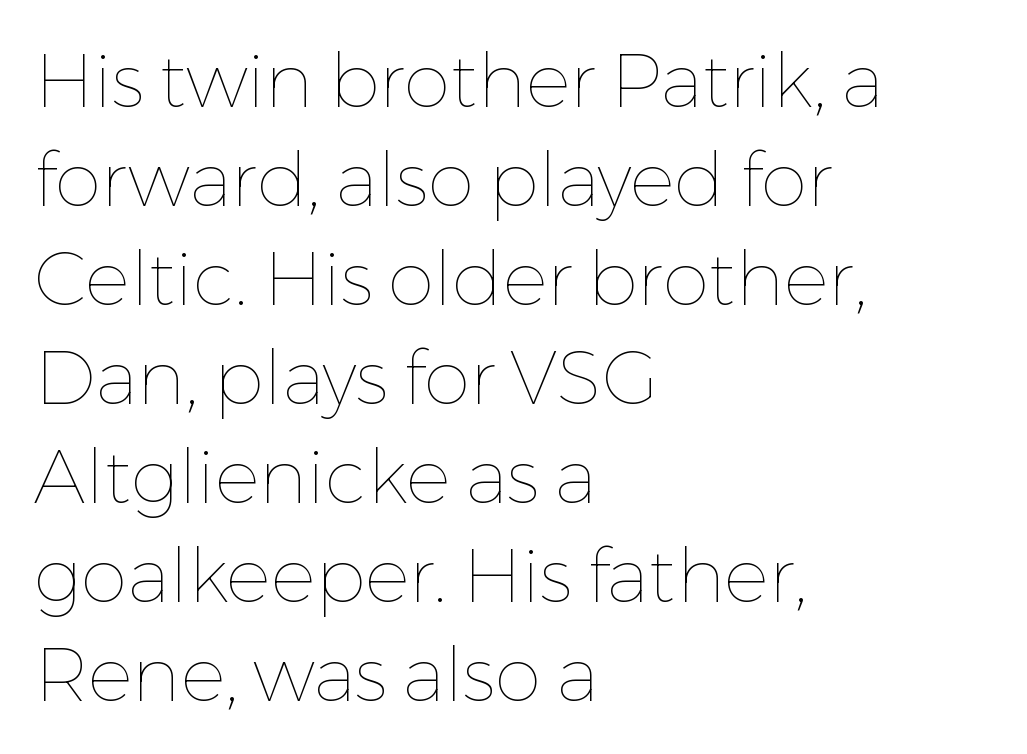
Q: Is the text bold? A: No.
Q: Is the text italic (slanted)? A: No, it is upright.
Q: Is the text underlined? A: No.
Q: How is the paragraph aligned? A: Left-aligned.
Q: Is the spacing between letters normal or unusually wide? A: Normal.
Q: Is the spacing between lines tight, normal or loose? A: Normal.
Q: Width (condensed, normal, or wide)? A: Normal.
Q: Stroke contrast? A: Low.
Q: x-height? A: Medium.
Q: Monospaced? A: No.
